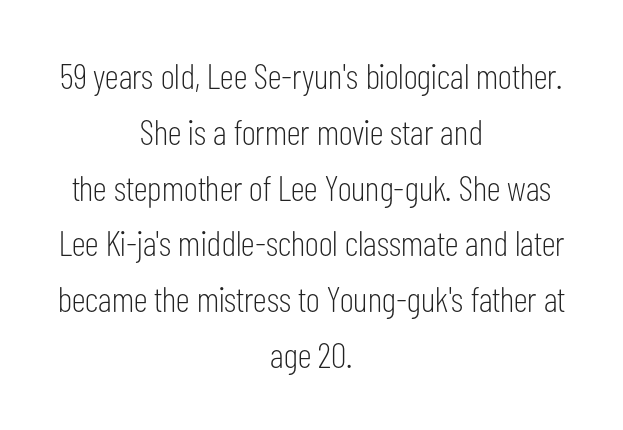
The image shows 36 px light, condensed sans-serif type, upright; set centered, normal line spacing (1.55x), normal letter spacing, not underlined; low stroke contrast and a medium x-height.
